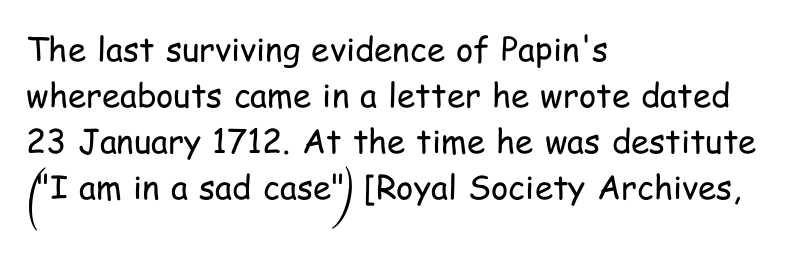
{"serif": "no", "italic": "no", "bold": "no", "weight": "regular", "width": "condensed", "stroke_contrast": "low", "x_height": "medium", "monospaced": "no", "underline": "no", "align": "left", "line_spacing": "normal", "line_spacing_ratio": 1.39, "letter_spacing": "normal", "letter_spacing_em": 0.0, "glyph_px": 33}
